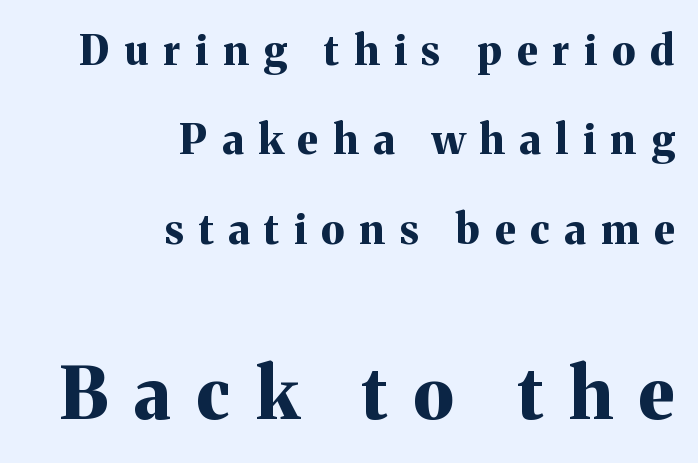
{"serif": "yes", "italic": "no", "bold": "yes", "weight": "bold", "width": "normal", "stroke_contrast": "medium", "x_height": "medium", "monospaced": "no", "underline": "no", "align": "right", "line_spacing": "loose", "line_spacing_ratio": 2.18, "letter_spacing": "wide", "letter_spacing_em": 0.37, "larger_block": "second", "size_ratio": 1.73, "glyph_px": 71}
